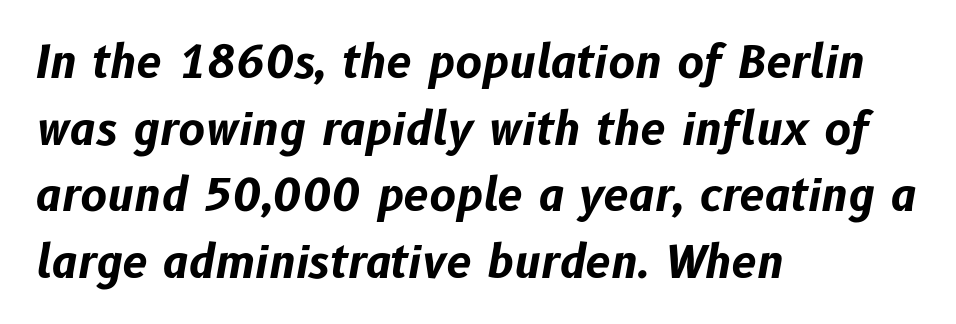
{"italic": "yes", "lean": "right", "slant_degrees": 10, "bold": "yes", "weight": "bold", "width": "normal", "stroke_contrast": "low", "x_height": "medium", "monospaced": "no", "underline": "no", "align": "left", "line_spacing": "normal", "line_spacing_ratio": 1.48, "letter_spacing": "normal", "letter_spacing_em": 0.0, "glyph_px": 45}
